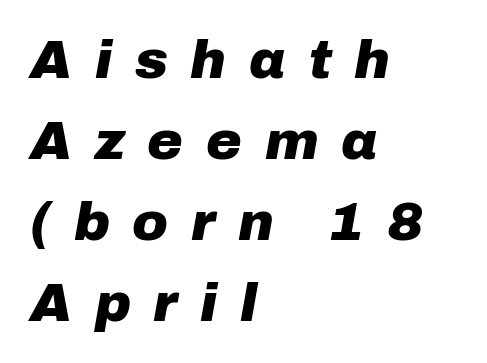
The image shows 54 px heavy type, italic (leaning right); set left-aligned, normal line spacing (1.5x), unusually wide letter spacing (+0.42 em), not underlined; low stroke contrast and a medium x-height.
